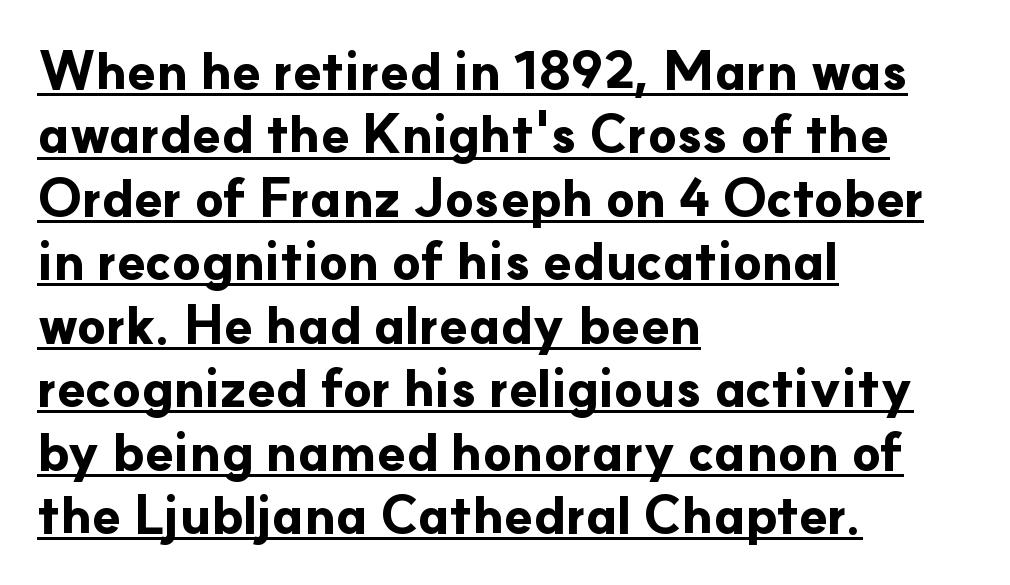
{"serif": "no", "italic": "no", "bold": "yes", "weight": "bold", "width": "normal", "stroke_contrast": "low", "x_height": "small", "monospaced": "no", "underline": "yes", "align": "left", "line_spacing_ratio": 1.22, "letter_spacing": "normal", "letter_spacing_em": 0.0, "glyph_px": 52}
